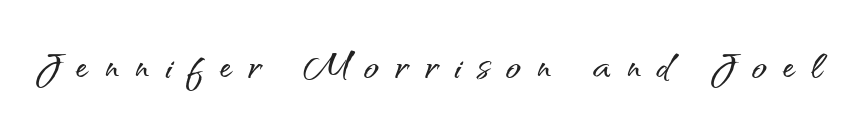
Q: Is the text italic (slanted)? A: Yes.
Q: Is the typeface a serif or a sans-serif typeface? A: Sans-serif.
Q: Is the text underlined? A: No.
Q: Is the spacing between letters normal or unusually wide? A: Unusually wide.
Q: Width (condensed, normal, or wide)? A: Normal.
Q: Stroke contrast? A: Medium.
Q: x-height? A: Small.
Q: Monospaced? A: No.
